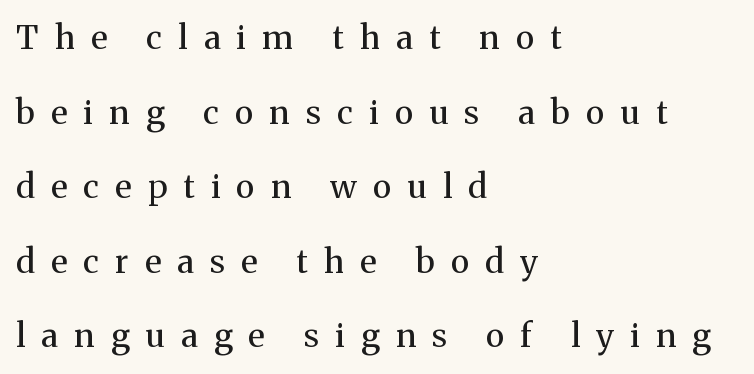
The image shows 33 px regular-weight serif type, upright; set left-aligned, loose line spacing (2.26x), unusually wide letter spacing (+0.49 em), not underlined; medium stroke contrast and a medium x-height.
